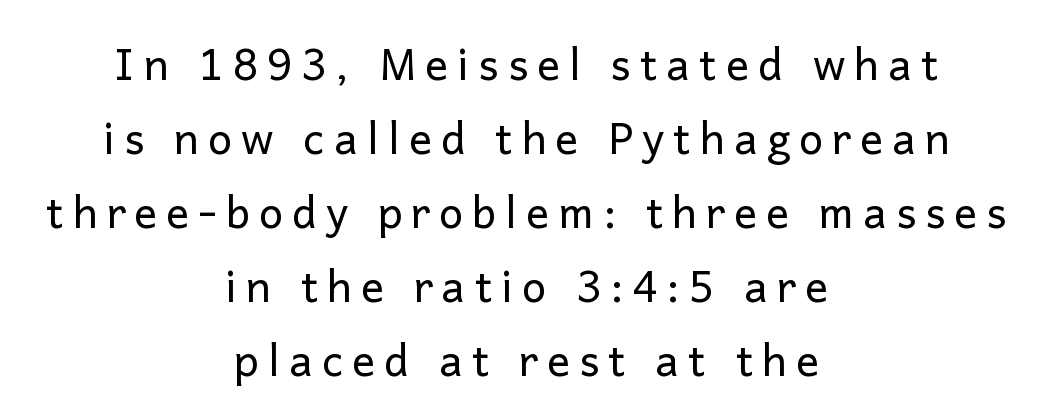
Quick note: not italic, upright. No feet cap the strokes, marking this as sans-serif type. Character widths vary here, with narrow letters taking less room than wide ones. Characters follow at a spacing far wider than the type designer built in.
